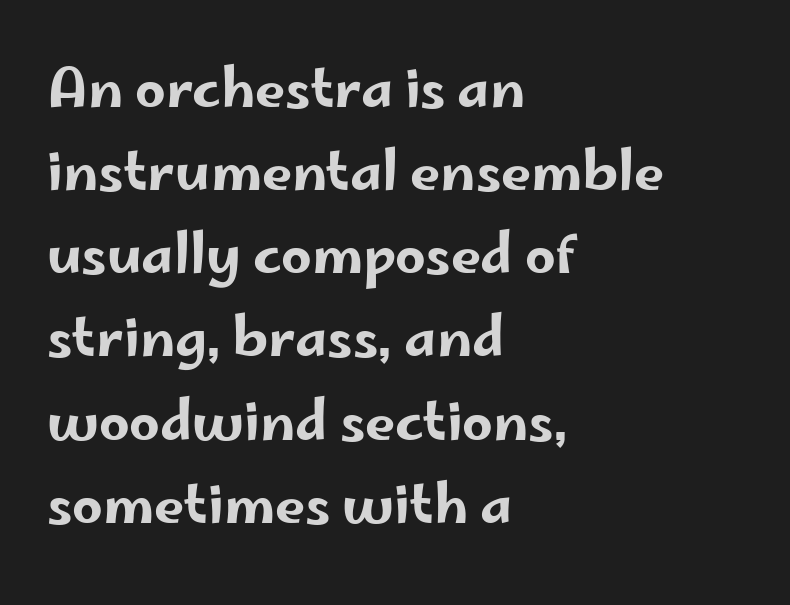
The image shows 54 px wide sans-serif type, upright; set left-aligned, normal line spacing (1.54x), normal letter spacing, not underlined; low stroke contrast and a small x-height.
